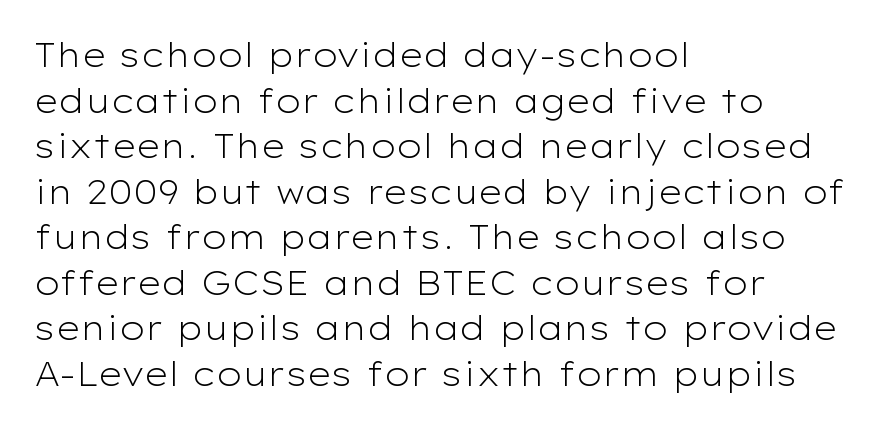
Note the varied advance widths — an 'i' is clearly narrower than an 'm'. This sample keeps an unexceptional amount of space between lines. Posture: upright roman. The text block is weighted toward the left margin, trailing off unevenly rightward. The passage shown is not underscored anywhere.
